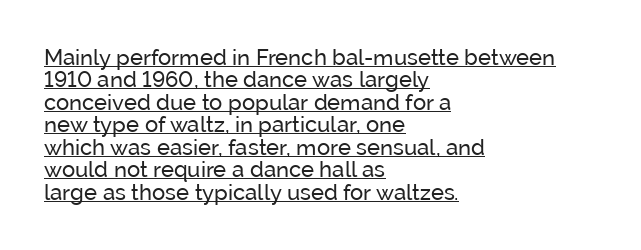
Q: Is the text bold? A: No.
Q: Is the text italic (slanted)? A: No, it is upright.
Q: Is the text underlined? A: Yes.
Q: How is the paragraph aligned? A: Left-aligned.
Q: Is the spacing between letters normal or unusually wide? A: Normal.
Q: Is the spacing between lines tight, normal or loose? A: Tight.
